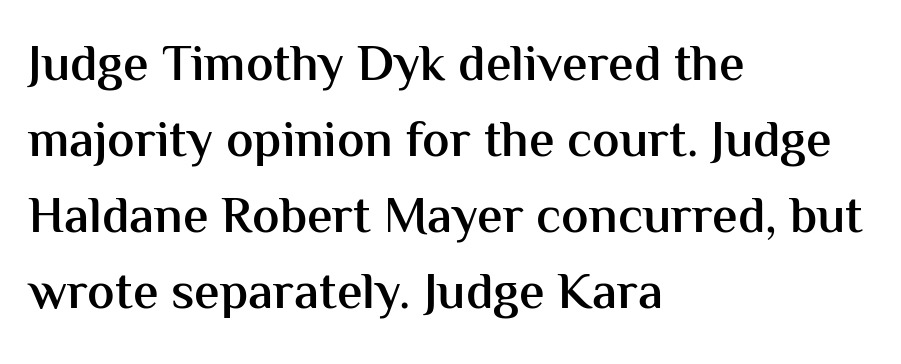
{"serif": "no", "italic": "no", "bold": "semi", "weight": "semibold", "width": "normal", "stroke_contrast": "medium", "x_height": "medium", "monospaced": "no", "underline": "no", "align": "left", "line_spacing": "normal", "line_spacing_ratio": 1.49, "letter_spacing": "normal", "letter_spacing_em": 0.0, "glyph_px": 51}
